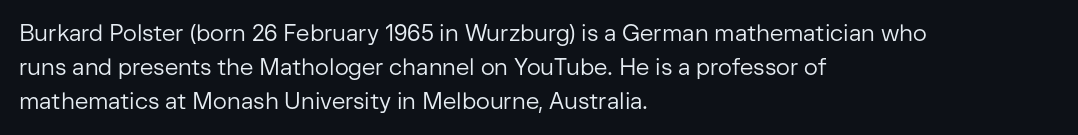
{"italic": "no", "bold": "no", "underline": "no", "align": "left", "line_spacing": "normal", "line_spacing_ratio": 1.48, "letter_spacing": "normal", "letter_spacing_em": 0.0, "glyph_px": 23}
